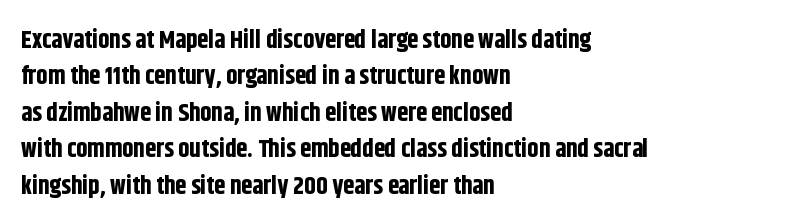
Q: Is the text bold? A: Yes.
Q: Is the text italic (slanted)? A: No, it is upright.
Q: Is the text underlined? A: No.
Q: How is the paragraph aligned? A: Left-aligned.
Q: Is the spacing between letters normal or unusually wide? A: Normal.
Q: Is the spacing between lines tight, normal or loose? A: Normal.
